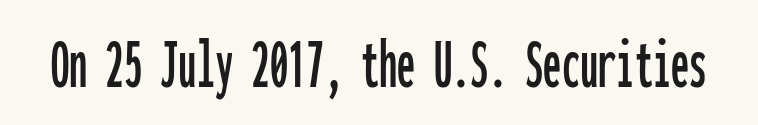
How are the letters spaced? Ordinarily, with no added tracking. Lines of text with bare space underneath. Stroke terminals: plain, sans-serif. Fixed-width glyphs throughout — classic coding-font behaviour. The font's upright variant was chosen for this text.
